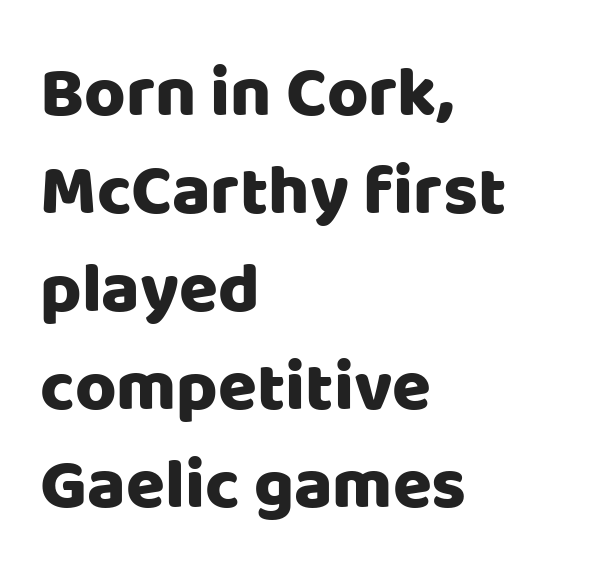
Q: Is the text italic (slanted)? A: No, it is upright.
Q: Is the typeface a serif or a sans-serif typeface? A: Sans-serif.
Q: Is the text underlined? A: No.
Q: How is the paragraph aligned? A: Left-aligned.
Q: Is the spacing between letters normal or unusually wide? A: Normal.
Q: Is the spacing between lines tight, normal or loose? A: Normal.
Q: Width (condensed, normal, or wide)? A: Normal.
Q: Stroke contrast? A: Low.
Q: x-height? A: Large.
Q: Monospaced? A: No.
